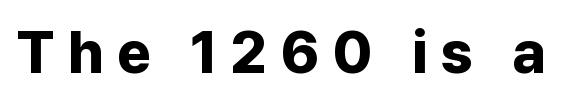
Q: Is the text bold? A: Yes.
Q: Is the text italic (slanted)? A: No, it is upright.
Q: Is the typeface a serif or a sans-serif typeface? A: Sans-serif.
Q: Is the text underlined? A: No.
Q: Is the spacing between letters normal or unusually wide? A: Unusually wide.
Q: Width (condensed, normal, or wide)? A: Normal.
Q: Stroke contrast? A: Low.
Q: x-height? A: Medium.
Q: Monospaced? A: No.
